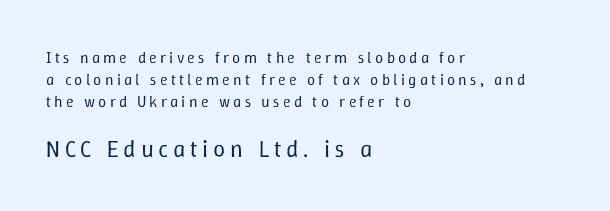
Q: Is the text bold? A: No.
Q: Is the text italic (slanted)? A: No, it is upright.
Q: Is the text underlined? A: No.
Q: How is the paragraph aligned? A: Left-aligned.
Q: Is the spacing between letters normal or unusually wide? A: Unusually wide.
Q: Is the spacing between lines tight, normal or loose? A: Normal.
Q: Which block of text is set in a larger size, the first (top) or the second (bottom)? A: The second (bottom) one.
